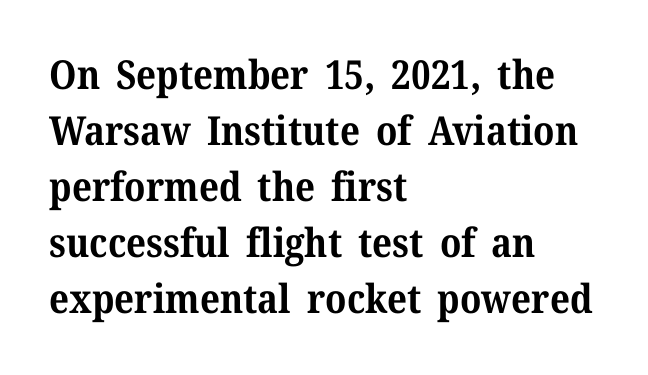
Does the weight exceed regular? Yes, all the way to bold. What kind of face is this? One with serifs. Look at the tracking — it's just the regular setting, nothing added. This sample has the flowing, uneven cadence of proportional lettering. Vertical spacing — default.
